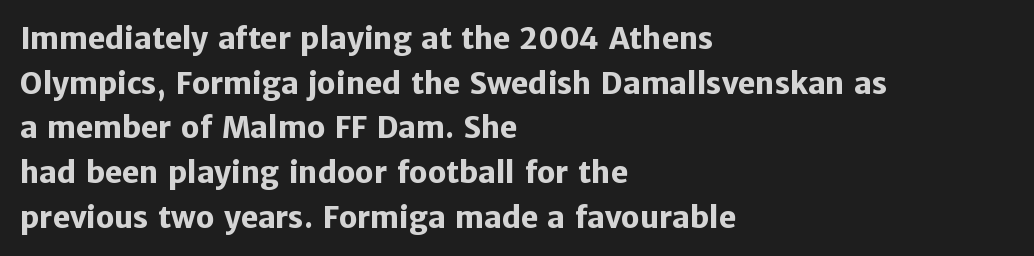
Q: Is the text bold? A: Yes.
Q: Is the text italic (slanted)? A: No, it is upright.
Q: Is the typeface a serif or a sans-serif typeface? A: Sans-serif.
Q: Is the text underlined? A: No.
Q: How is the paragraph aligned? A: Left-aligned.
Q: Is the spacing between letters normal or unusually wide? A: Normal.
Q: Is the spacing between lines tight, normal or loose? A: Normal.
Q: Width (condensed, normal, or wide)? A: Normal.
Q: Stroke contrast? A: Low.
Q: x-height? A: Medium.
Q: Monospaced? A: No.
